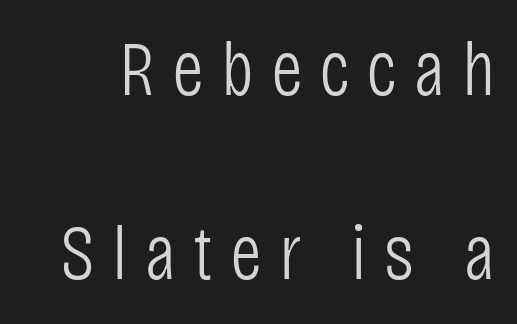
A typesetter would call this proportional, since set widths differ per character. The lettering stays uniformly vertical, giving the passage a roman look. No letter is thick-stroked: the sample isn't bold. The designer dialed line spacing up above the default. Look at the bottom of the vertical strokes: they stop flat, with no serifs.
